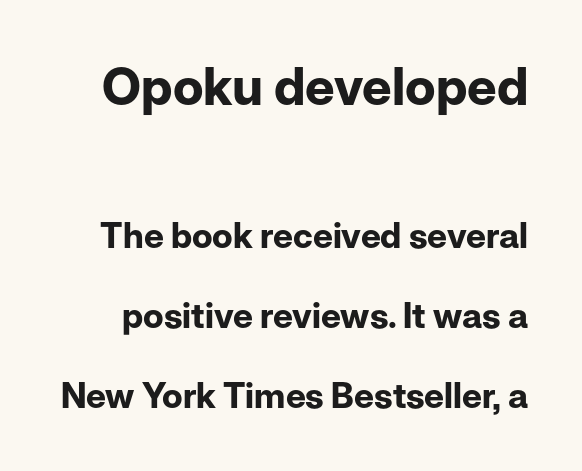
{"serif": "no", "italic": "no", "bold": "yes", "weight": "bold", "width": "normal", "stroke_contrast": "low", "x_height": "medium", "monospaced": "no", "underline": "no", "line_spacing": "loose", "line_spacing_ratio": 2.28, "letter_spacing": "normal", "letter_spacing_em": 0.0, "larger_block": "first", "size_ratio": 1.49, "glyph_px": 52}
